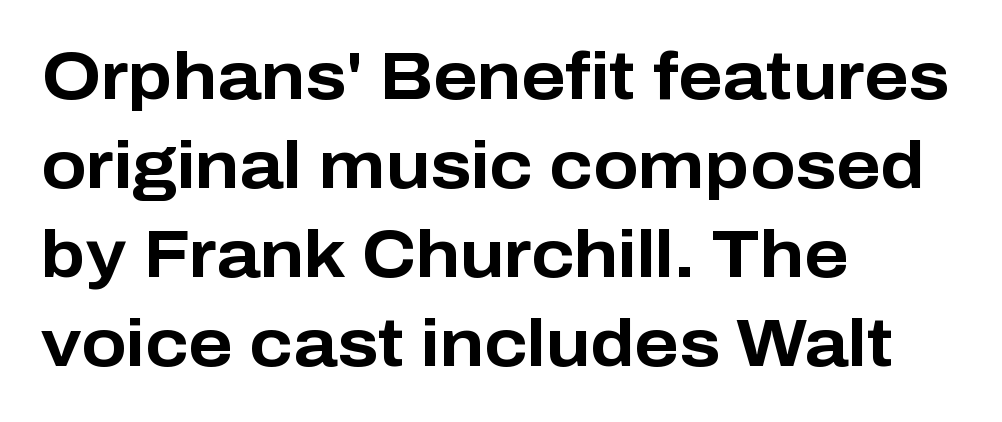
Q: Is the text bold? A: Yes.
Q: Is the text italic (slanted)? A: No, it is upright.
Q: Is the typeface a serif or a sans-serif typeface? A: Sans-serif.
Q: Is the text underlined? A: No.
Q: How is the paragraph aligned? A: Left-aligned.
Q: Is the spacing between letters normal or unusually wide? A: Normal.
Q: Is the spacing between lines tight, normal or loose? A: Normal.
Q: Width (condensed, normal, or wide)? A: Normal.
Q: Stroke contrast? A: Low.
Q: x-height? A: Medium.
Q: Monospaced? A: No.
